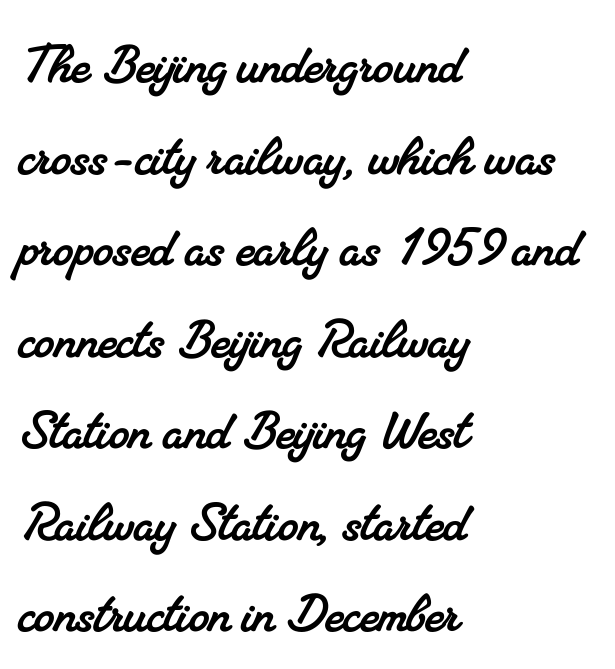
The image shows 64 px serif type; set left-aligned, normal line spacing (1.43x), normal letter spacing, not underlined; medium stroke contrast and a small x-height.
